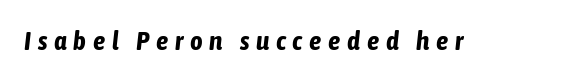
Characters are canted at an angle relative to the baseline's perpendicular. Compared with an ordinary text face, these strokes are far heavier — a full bold. Tracking here is generous; glyphs stand well apart from one another. The space beneath each line is pristine and unruled.
